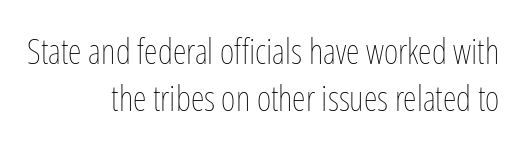
Leading: standard. Where is the straight margin? On the right. What stands out about the letter spacing? Nothing — it is the standard amount. The strokes carry an ordinary text weight at most. Just letters on the line, the space beneath them empty. Proportional: the letters do not fall into vertical columns.
